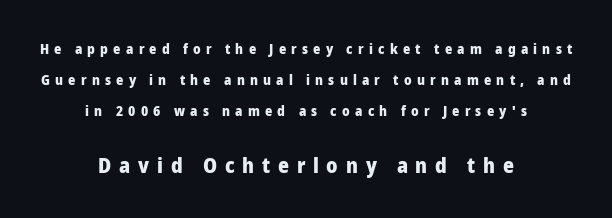
Q: Is the text bold? A: Yes.
Q: Is the text italic (slanted)? A: No, it is upright.
Q: Is the text underlined? A: No.
Q: How is the paragraph aligned? A: Centered.
Q: Is the spacing between letters normal or unusually wide? A: Unusually wide.
Q: Is the spacing between lines tight, normal or loose? A: Loose.
Q: Which block of text is set in a larger size, the first (top) or the second (bottom)? A: The second (bottom) one.
